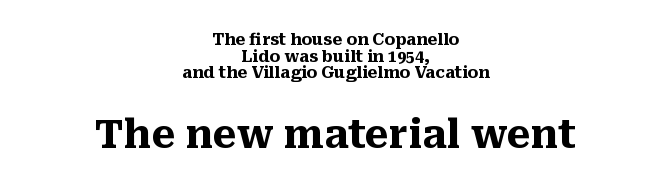
Q: Is the text bold? A: Yes.
Q: Is the text italic (slanted)? A: No, it is upright.
Q: Is the typeface a serif or a sans-serif typeface? A: Serif.
Q: Is the text underlined? A: No.
Q: How is the paragraph aligned? A: Centered.
Q: Is the spacing between letters normal or unusually wide? A: Normal.
Q: Is the spacing between lines tight, normal or loose? A: Tight.
Q: Which block of text is set in a larger size, the first (top) or the second (bottom)? A: The second (bottom) one.
Q: Width (condensed, normal, or wide)? A: Normal.
Q: Stroke contrast? A: Medium.
Q: x-height? A: Medium.
Q: Monospaced? A: No.
